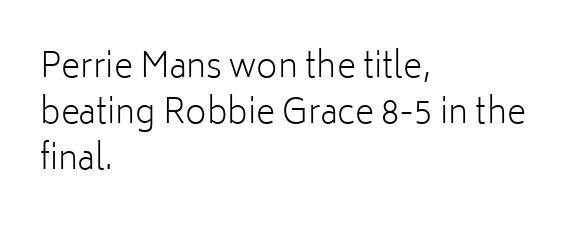
The image shows 33 px light sans-serif type, upright; set left-aligned, normal line spacing (1.4x), normal letter spacing, not underlined; low stroke contrast and a medium x-height.
